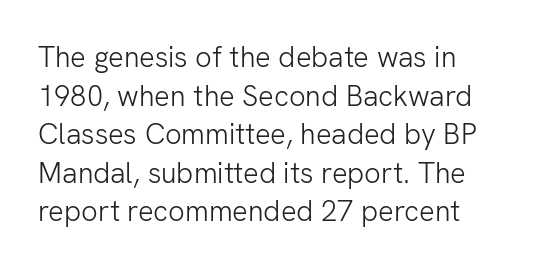
Q: Is the text bold? A: No.
Q: Is the text italic (slanted)? A: No, it is upright.
Q: Is the typeface a serif or a sans-serif typeface? A: Sans-serif.
Q: Is the text underlined? A: No.
Q: How is the paragraph aligned? A: Left-aligned.
Q: Is the spacing between letters normal or unusually wide? A: Normal.
Q: Is the spacing between lines tight, normal or loose? A: Normal.
Q: Width (condensed, normal, or wide)? A: Normal.
Q: Stroke contrast? A: Low.
Q: x-height? A: Medium.
Q: Monospaced? A: No.
